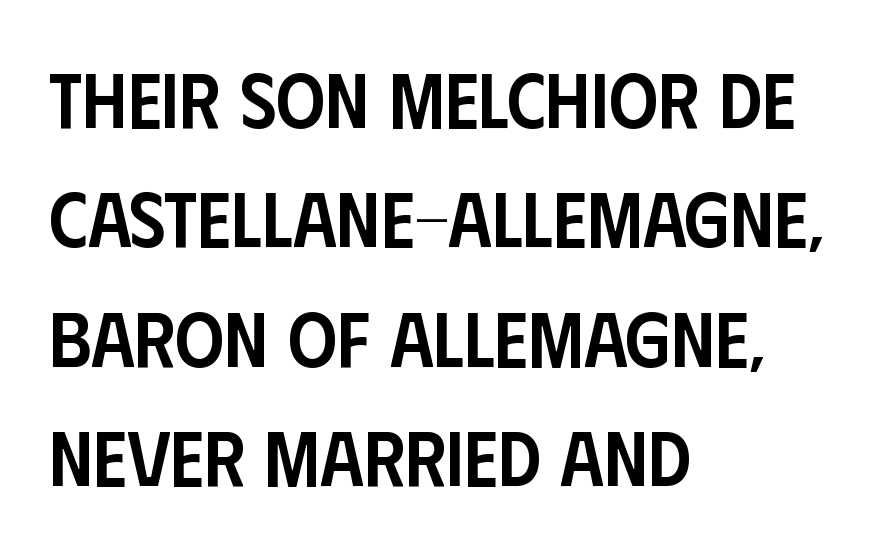
Q: Is the text bold? A: Semi-bold.
Q: Is the text italic (slanted)? A: No, it is upright.
Q: Is the typeface a serif or a sans-serif typeface? A: Sans-serif.
Q: Is the text underlined? A: No.
Q: How is the paragraph aligned? A: Left-aligned.
Q: Is the spacing between letters normal or unusually wide? A: Normal.
Q: Is the spacing between lines tight, normal or loose? A: Normal.
Q: Width (condensed, normal, or wide)? A: Condensed.
Q: Stroke contrast? A: Low.
Q: x-height? A: Large.
Q: Monospaced? A: No.
